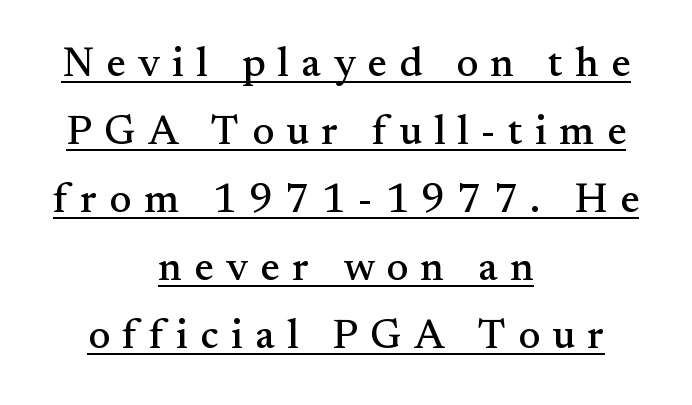
Q: Is the text italic (slanted)? A: No, it is upright.
Q: Is the typeface a serif or a sans-serif typeface? A: Serif.
Q: Is the text underlined? A: Yes.
Q: How is the paragraph aligned? A: Centered.
Q: Is the spacing between letters normal or unusually wide? A: Unusually wide.
Q: Is the spacing between lines tight, normal or loose? A: Normal.
Q: Width (condensed, normal, or wide)? A: Normal.
Q: Stroke contrast? A: Medium.
Q: x-height? A: Small.
Q: Monospaced? A: No.
